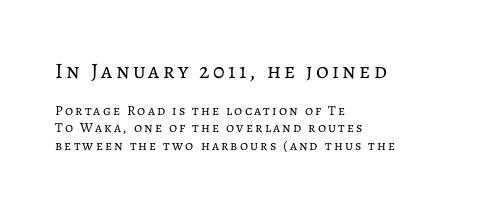
{"italic": "no", "bold": "no", "underline": "no", "align": "left", "line_spacing_ratio": 1.24, "larger_block": "first", "size_ratio": 1.57, "glyph_px": 22}
